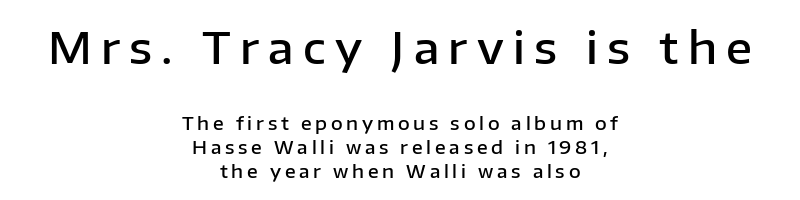
The image shows 44 px semibold sans-serif type, upright; set centered, normal line spacing (1.32x), unusually wide letter spacing (+0.21 em), not underlined; the first (top) block is 2.44x larger; low stroke contrast and a medium x-height.
